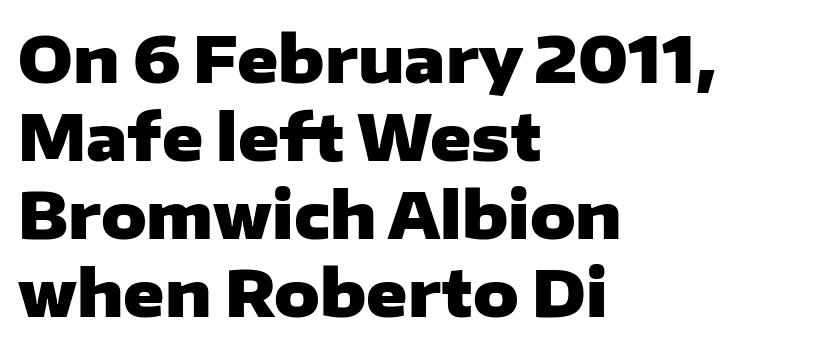
{"serif": "no", "italic": "no", "bold": "yes", "weight": "heavy", "width": "wide", "stroke_contrast": "low", "x_height": "medium", "monospaced": "no", "underline": "no", "align": "left", "line_spacing_ratio": 1.24, "letter_spacing": "normal", "letter_spacing_em": 0.0, "glyph_px": 63}
